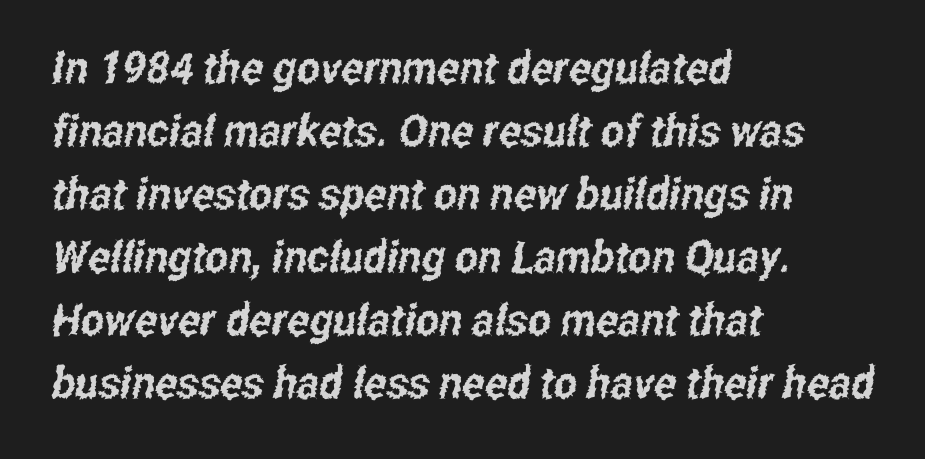
Q: Is the typeface a serif or a sans-serif typeface? A: Sans-serif.
Q: Is the text underlined? A: No.
Q: How is the paragraph aligned? A: Left-aligned.
Q: Is the spacing between letters normal or unusually wide? A: Normal.
Q: Is the spacing between lines tight, normal or loose? A: Normal.
Q: Width (condensed, normal, or wide)? A: Condensed.
Q: Stroke contrast? A: Low.
Q: x-height? A: Medium.
Q: Monospaced? A: No.
